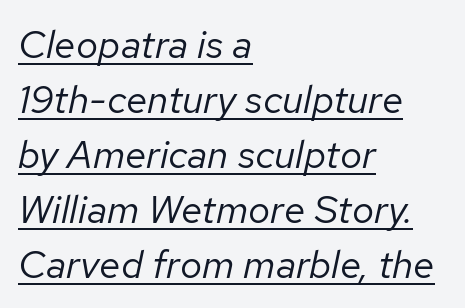
Check the space under the baseline: a stroke is drawn there. Leading: standard. The gaps between neighbouring characters are ordinary and unremarkable. Italic? Definitely — the glyphs are oblique.
